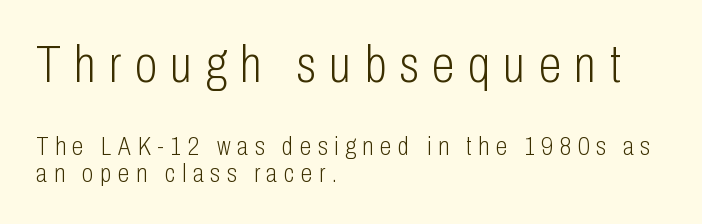
The image shows 52 px light, condensed sans-serif type, upright; set left-aligned, tight line spacing (1.04x), unusually wide letter spacing (+0.26 em), not underlined; the first (top) block is 2.0x larger; low stroke contrast and a medium x-height.
